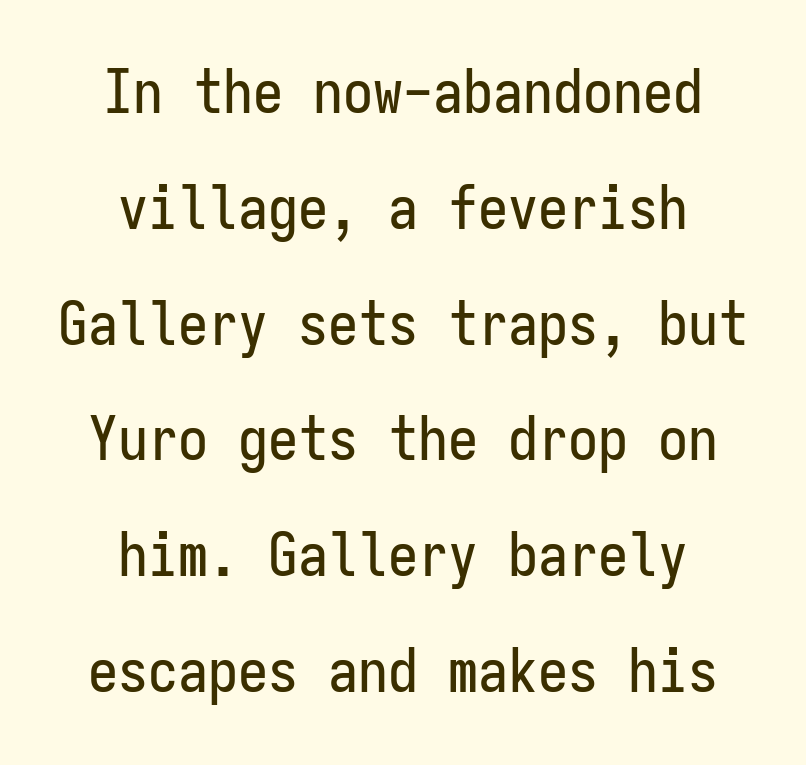
The image shows 60 px condensed sans-serif type, upright, monospaced; set centered, loose line spacing (1.93x), normal letter spacing, not underlined; low stroke contrast and a medium x-height.
